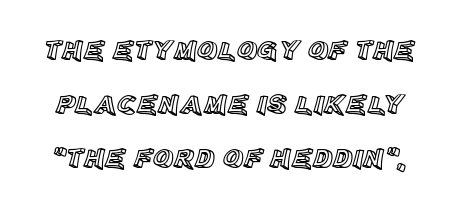
The image shows 28 px text type; set loose line spacing (1.92x), normal letter spacing, not underlined; a large x-height.
